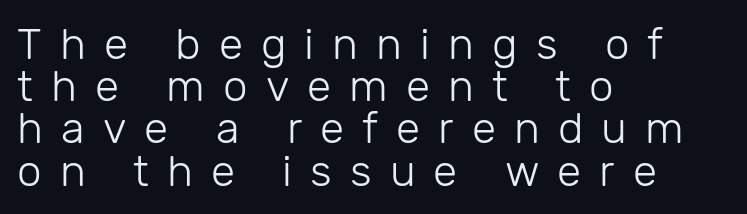
{"serif": "no", "italic": "no", "bold": "no", "weight": "light", "width": "normal", "stroke_contrast": "low", "x_height": "medium", "monospaced": "no", "underline": "no", "align": "left", "line_spacing": "tight", "line_spacing_ratio": 0.96, "letter_spacing": "wide", "letter_spacing_em": 0.41, "glyph_px": 44}
